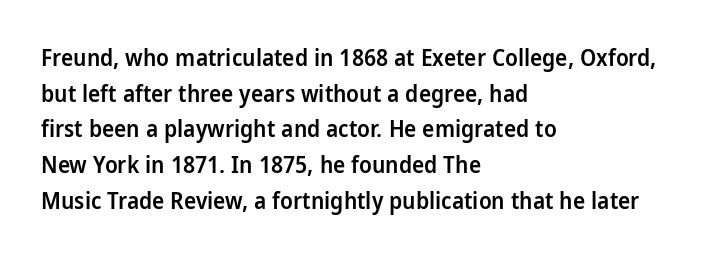
The image shows 23 px text type, upright; set left-aligned, normal line spacing (1.55x), normal letter spacing, not underlined.
